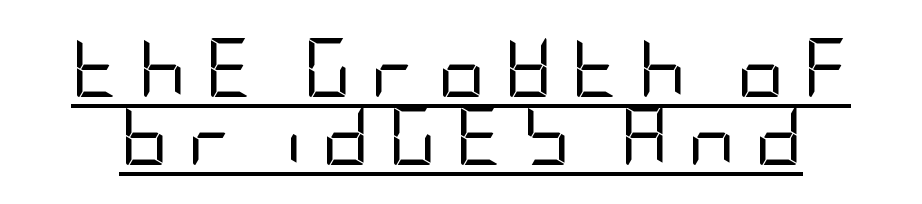
Q: Is the text bold? A: No.
Q: Is the text italic (slanted)? A: No, it is upright.
Q: Is the typeface a serif or a sans-serif typeface? A: Sans-serif.
Q: Is the text underlined? A: Yes.
Q: Is the spacing between letters normal or unusually wide? A: Unusually wide.
Q: Width (condensed, normal, or wide)? A: Condensed.
Q: Stroke contrast? A: Low.
Q: x-height? A: Large.
